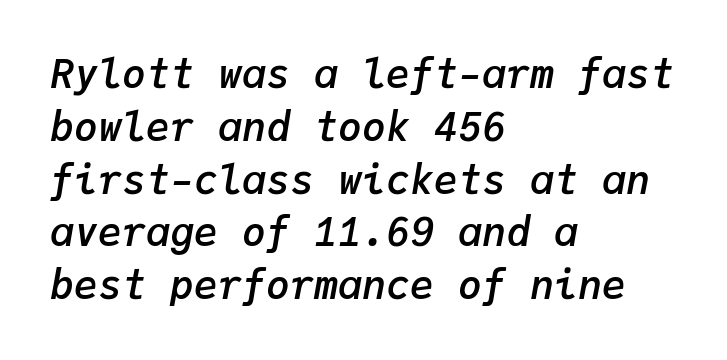
A bare baseline throughout the passage. Reading down the block, your eye returns to a fixed left position each line. Quick note: italic. What stands out about the letter spacing? Nothing — it is the standard amount.
